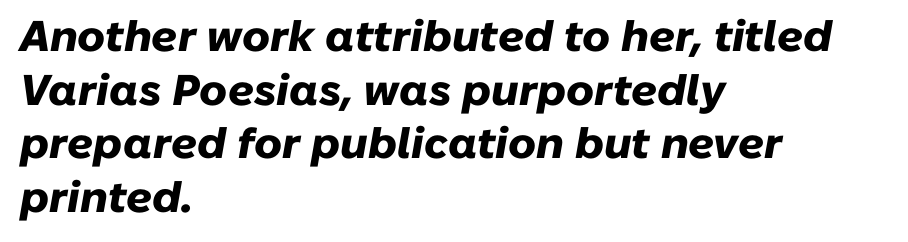
The designer left line spacing at the default. Caption: bold face, heavy strokes. Glyph-to-glyph distance matches everyday printed text. The typography opts for an oblique posture over an upright one.
